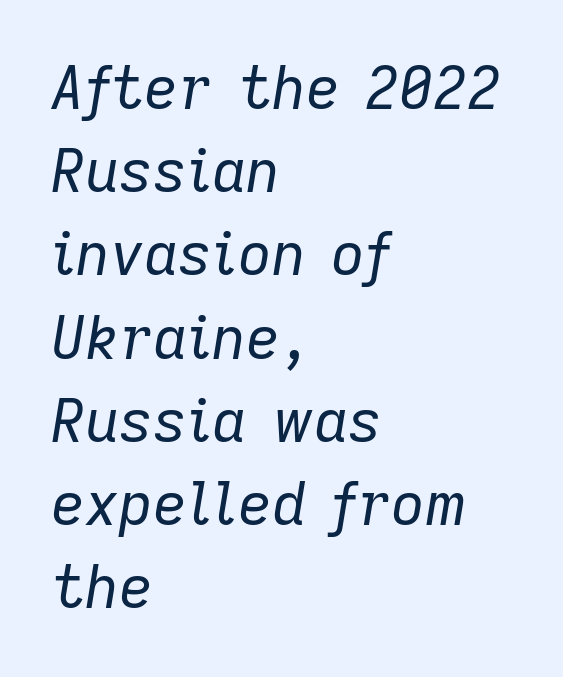
The image shows 59 px regular-weight type, italic (leaning right); set left-aligned, normal line spacing (1.41x), normal letter spacing, not underlined; low stroke contrast and a medium x-height.
